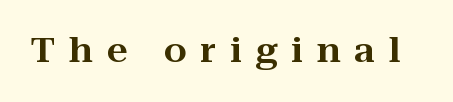
The image shows 33 px wide serif type, upright; set unusually wide letter spacing (+0.42 em), not underlined; high stroke contrast and a medium x-height.
